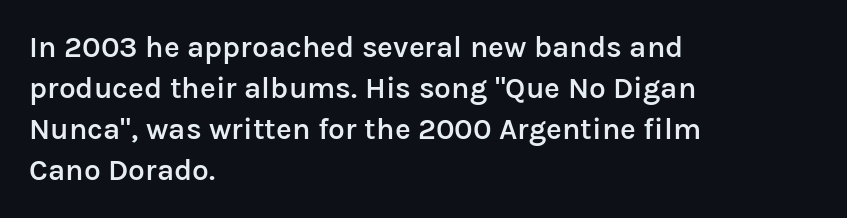
{"serif": "no", "italic": "no", "bold": "semi", "weight": "semibold", "width": "normal", "stroke_contrast": "low", "x_height": "medium", "monospaced": "no", "underline": "no", "align": "left", "line_spacing": "normal", "line_spacing_ratio": 1.37, "letter_spacing": "normal", "letter_spacing_em": 0.0, "glyph_px": 30}
